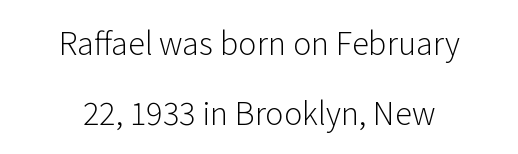
{"serif": "no", "italic": "no", "bold": "no", "weight": "light", "width": "normal", "stroke_contrast": "low", "x_height": "medium", "monospaced": "no", "underline": "no", "align": "center", "line_spacing": "loose", "line_spacing_ratio": 2.26, "letter_spacing": "normal", "letter_spacing_em": 0.0, "glyph_px": 31}
